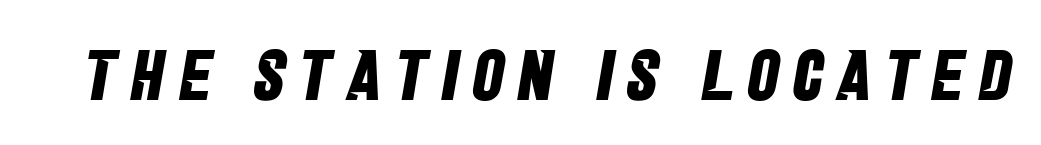
Q: Is the text bold? A: Yes.
Q: Is the typeface a serif or a sans-serif typeface? A: Sans-serif.
Q: Is the text underlined? A: No.
Q: Is the spacing between letters normal or unusually wide? A: Unusually wide.
Q: Width (condensed, normal, or wide)? A: Condensed.
Q: Stroke contrast? A: Low.
Q: x-height? A: Large.
Q: Monospaced? A: No.
